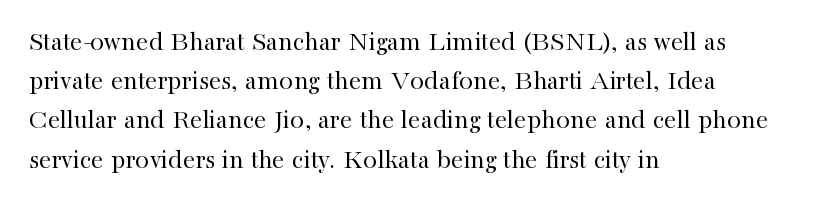
The image shows 28 px regular-weight serif type, upright; set left-aligned, normal line spacing (1.4x), normal letter spacing, not underlined; high stroke contrast and a medium x-height.
